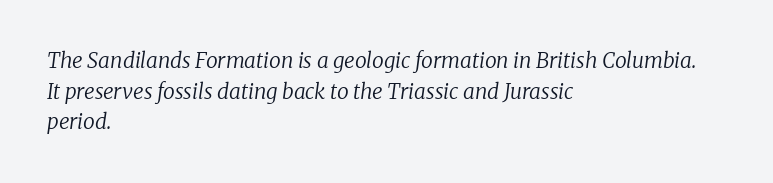
Q: Is the text bold? A: No.
Q: Is the text italic (slanted)? A: Yes, it leans right by about 8 degrees.
Q: Is the text underlined? A: No.
Q: How is the paragraph aligned? A: Left-aligned.
Q: Is the spacing between letters normal or unusually wide? A: Normal.
Q: Is the spacing between lines tight, normal or loose? A: Normal.
